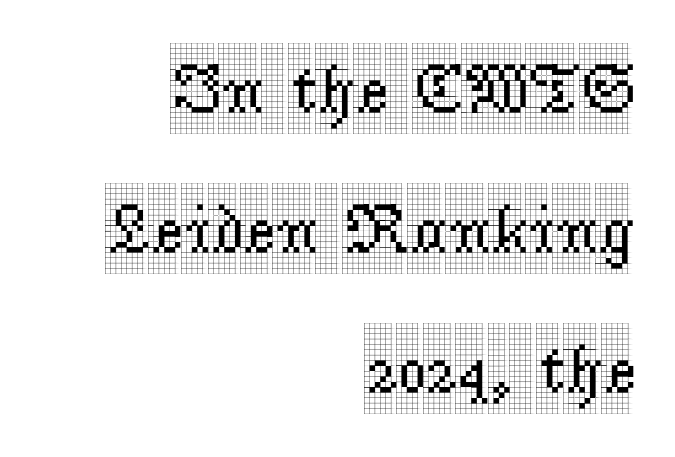
The image shows 70 px condensed serif type, upright; set right-aligned, loose line spacing (2.0x), normal letter spacing, not underlined; a large x-height.
